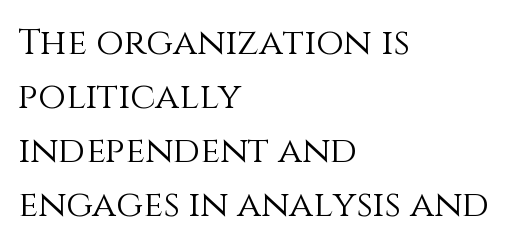
The type is set solid horizontally, with unmodified tracking. Ascenders rise straight up at ninety degrees. You could not count columns in this text — the font is proportionally spaced. Honestly, the row spacing looks completely unremarkable. A quiet, ordinary-to-light weight characterises the typeface. The setting favours the left margin, as ordinary paragraphs usually do.
